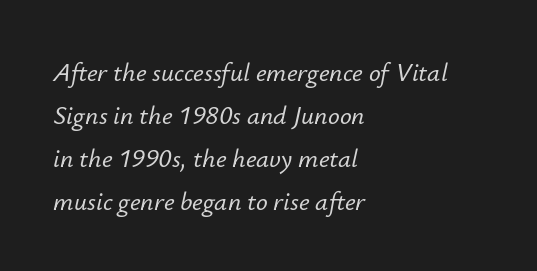
The image shows 26 px text type, italic (leaning right); set left-aligned, normal line spacing (1.65x), normal letter spacing, not underlined.
